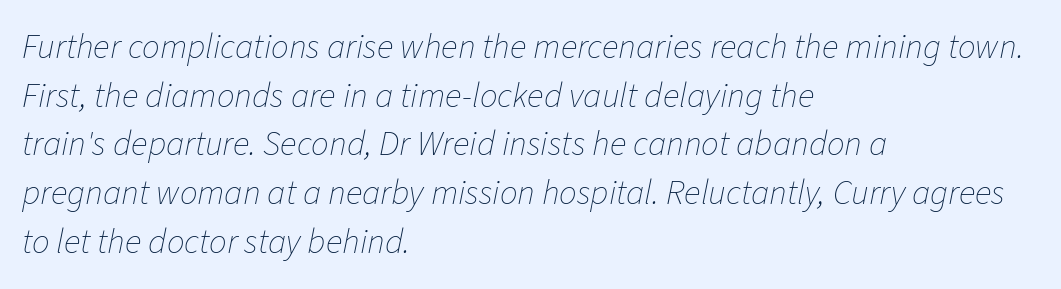
Q: Is the text bold? A: No.
Q: Is the text italic (slanted)? A: Yes, it leans right by about 11 degrees.
Q: Is the text underlined? A: No.
Q: How is the paragraph aligned? A: Left-aligned.
Q: Is the spacing between letters normal or unusually wide? A: Normal.
Q: Is the spacing between lines tight, normal or loose? A: Normal.
Q: Width (condensed, normal, or wide)? A: Normal.
Q: Stroke contrast? A: Low.
Q: x-height? A: Medium.
Q: Monospaced? A: No.
